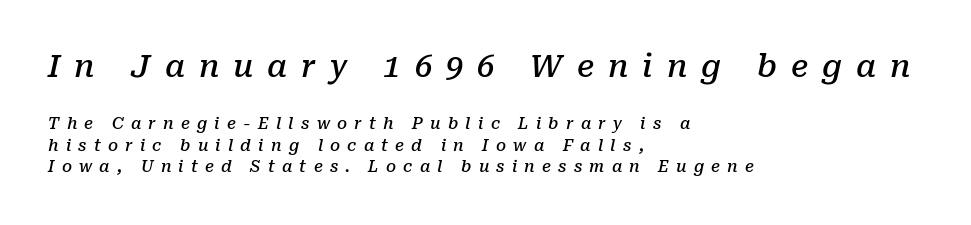
The image shows 31 px semibold serif type, italic (leaning right); set left-aligned, normal line spacing (1.34x), unusually wide letter spacing (+0.45 em), not underlined; the first (top) block is 1.94x larger; low stroke contrast and a medium x-height.
